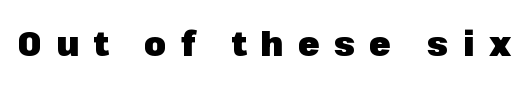
Q: Is the text bold? A: Yes.
Q: Is the text italic (slanted)? A: No, it is upright.
Q: Is the typeface a serif or a sans-serif typeface? A: Sans-serif.
Q: Is the text underlined? A: No.
Q: Is the spacing between letters normal or unusually wide? A: Unusually wide.
Q: Width (condensed, normal, or wide)? A: Normal.
Q: Stroke contrast? A: Low.
Q: x-height? A: Medium.
Q: Monospaced? A: No.
